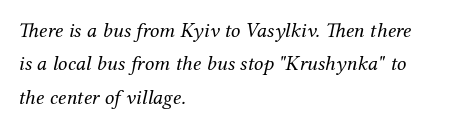
Leading matches the norm, producing a regular column. The face used here is rendered with its standard letterfit. Where is the straight margin? On the left. Underline: absent. Think standard paragraph weight, or any step lighter than that. Posture: slanted.
